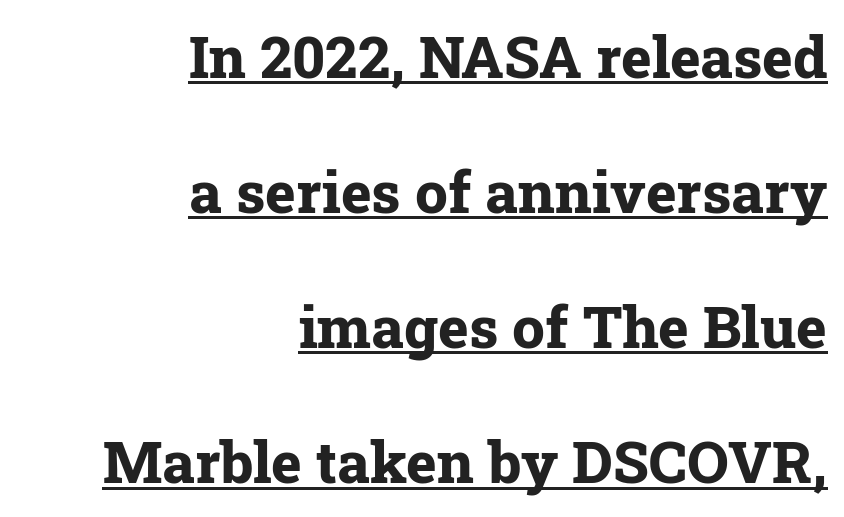
The image shows 58 px bold serif type, upright; set right-aligned, loose line spacing (2.33x), normal letter spacing, underlined; low stroke contrast and a medium x-height.
